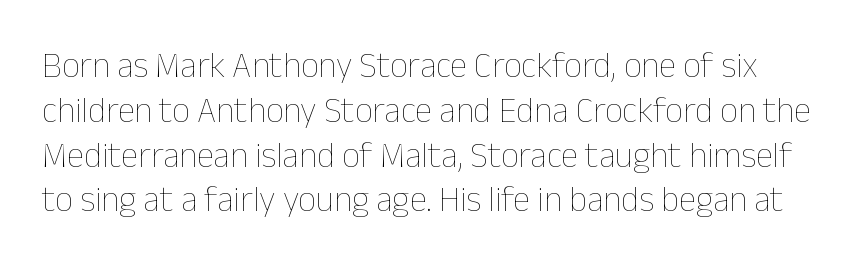
The image shows 35 px thin type, upright; set normal line spacing (1.28x), normal letter spacing, not underlined; low stroke contrast and a medium x-height.
